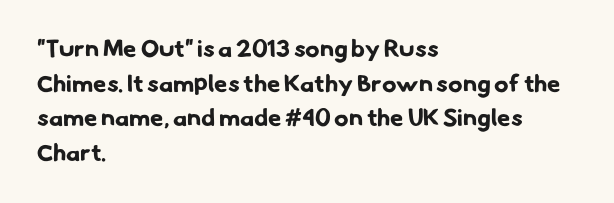
{"bold": "yes", "underline": "no", "align": "left", "line_spacing": "normal", "line_spacing_ratio": 1.44, "letter_spacing": "normal", "letter_spacing_em": 0.0, "glyph_px": 24}
